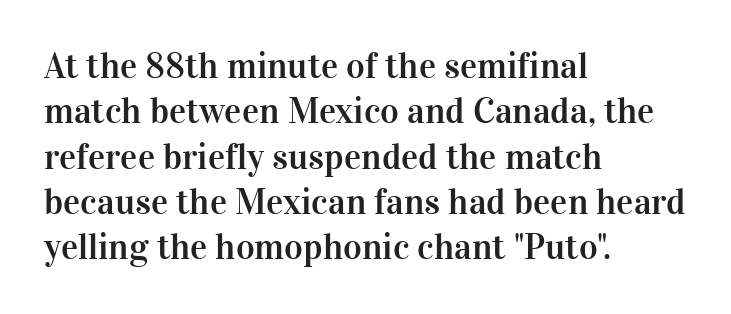
Q: Is the text italic (slanted)? A: No, it is upright.
Q: Is the typeface a serif or a sans-serif typeface? A: Serif.
Q: Is the text underlined? A: No.
Q: How is the paragraph aligned? A: Left-aligned.
Q: Is the spacing between letters normal or unusually wide? A: Normal.
Q: Is the spacing between lines tight, normal or loose? A: Normal.
Q: Width (condensed, normal, or wide)? A: Normal.
Q: Stroke contrast? A: High.
Q: x-height? A: Medium.
Q: Monospaced? A: No.
